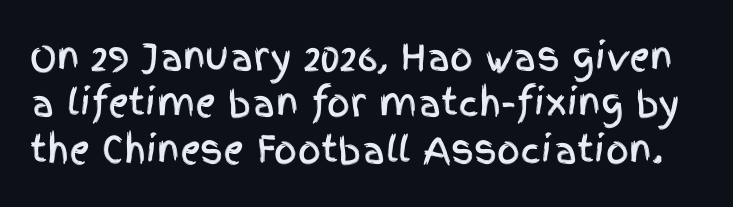
The image shows 36 px condensed sans-serif type, upright; set normal line spacing (1.29x), normal letter spacing, not underlined; a large x-height.
